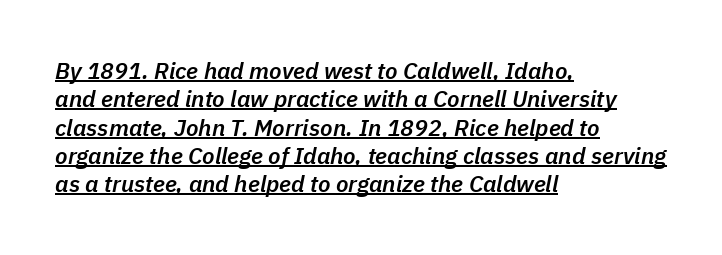
The image shows 23 px text type, italic (leaning right); set left-aligned, line spacing 1.23x, normal letter spacing, underlined.
